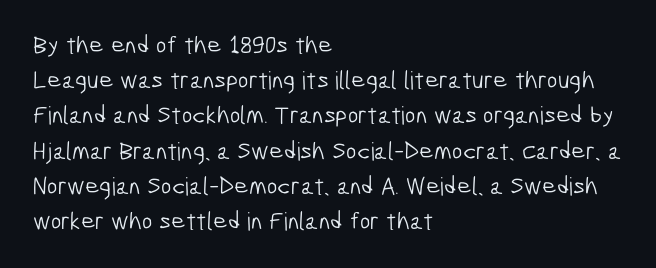
{"bold": "no", "underline": "no", "align": "left", "line_spacing": "normal", "line_spacing_ratio": 1.41, "letter_spacing": "normal", "letter_spacing_em": 0.0, "glyph_px": 25}
